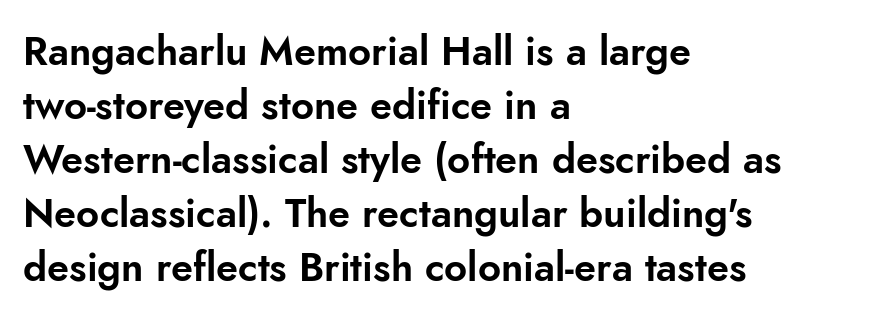
Has an underline been added? It has not. The compositor pushed each line to the left boundary. The rendering shows plain stroke endings on the letterforms — a sans-serif design. Honestly, the letter spacing is just normal — you wouldn't notice it. It's the straight-up-and-down kind of type. You could not count columns in this text — the font is proportionally spaced.
